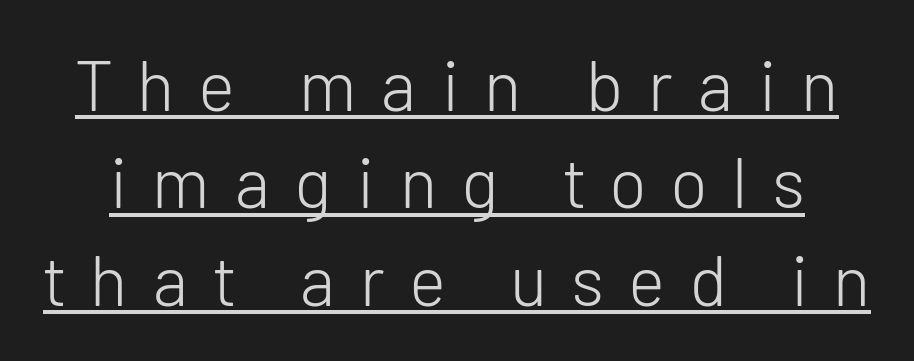
Notice how the stems are strictly vertical — no italics here. Think of a printed novel: that variable character pitch is what you see here. The rendering inserts visible extra space after every character. A quiet, ordinary-to-light weight characterises the typeface. The vertical gap from one line to the next is medium. Each letter's strokes conclude bluntly, with no projecting serifs.
